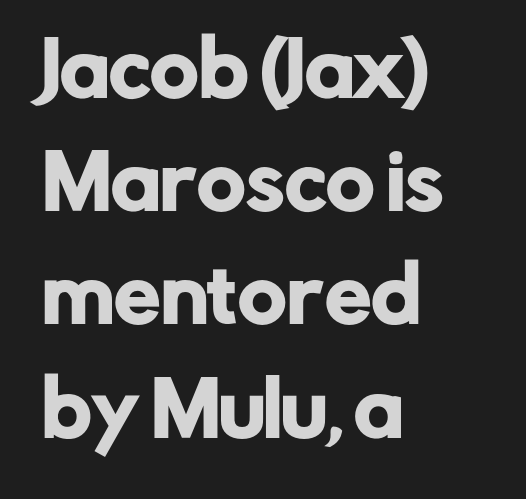
Q: Is the text italic (slanted)? A: No, it is upright.
Q: Is the typeface a serif or a sans-serif typeface? A: Sans-serif.
Q: Is the text underlined? A: No.
Q: How is the paragraph aligned? A: Left-aligned.
Q: Is the spacing between letters normal or unusually wide? A: Normal.
Q: Is the spacing between lines tight, normal or loose? A: Normal.
Q: Width (condensed, normal, or wide)? A: Normal.
Q: Stroke contrast? A: Low.
Q: x-height? A: Medium.
Q: Monospaced? A: No.
